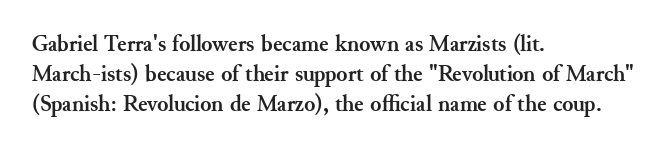
{"italic": "no", "bold": "yes", "underline": "no", "align": "left", "line_spacing": "normal", "line_spacing_ratio": 1.31, "letter_spacing": "normal", "letter_spacing_em": 0.0, "glyph_px": 23}
